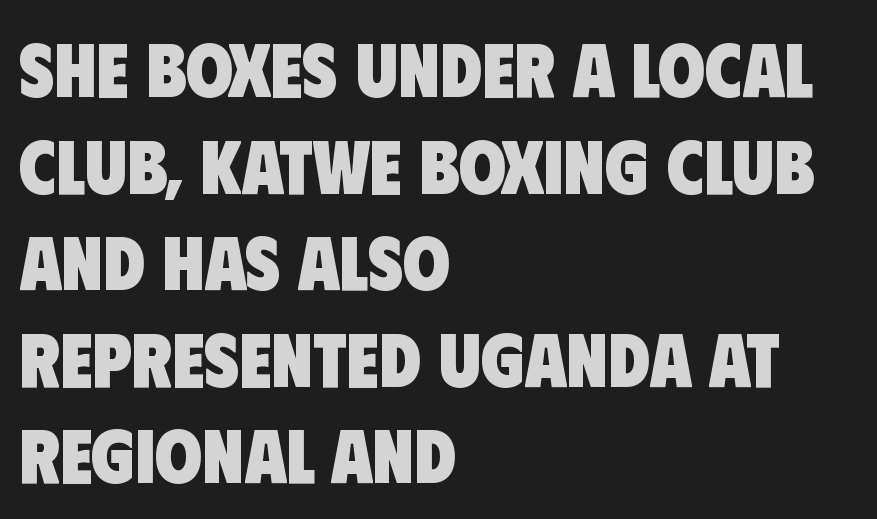
Q: Is the text bold? A: Yes.
Q: Is the typeface a serif or a sans-serif typeface? A: Sans-serif.
Q: Is the text underlined? A: No.
Q: How is the paragraph aligned? A: Left-aligned.
Q: Is the spacing between letters normal or unusually wide? A: Normal.
Q: Is the spacing between lines tight, normal or loose? A: Normal.
Q: Width (condensed, normal, or wide)? A: Condensed.
Q: Stroke contrast? A: Low.
Q: x-height? A: Large.
Q: Monospaced? A: No.
